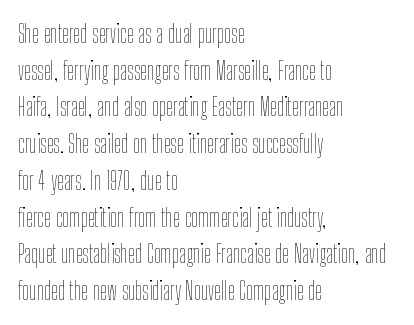
The image shows 25 px text type, upright; set left-aligned, normal line spacing (1.47x), normal letter spacing, not underlined.
